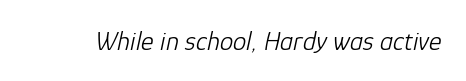
The image shows 27 px text type, italic (leaning right); set normal letter spacing, not underlined.
